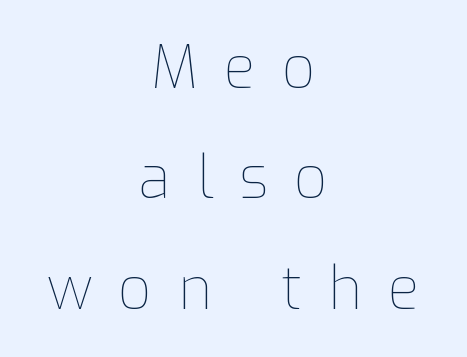
{"italic": "no", "bold": "no", "weight": "thin", "width": "normal", "stroke_contrast": "low", "x_height": "medium", "monospaced": "no", "underline": "no", "align": "center", "line_spacing_ratio": 1.87, "letter_spacing": "wide", "letter_spacing_em": 0.44, "glyph_px": 59}
